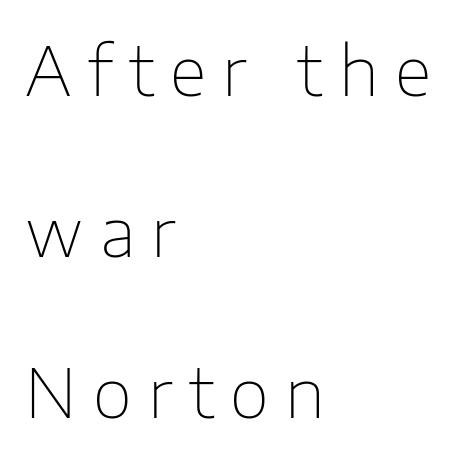
{"serif": "no", "italic": "no", "bold": "no", "weight": "thin", "width": "normal", "stroke_contrast": "low", "x_height": "medium", "monospaced": "no", "underline": "no", "align": "left", "line_spacing": "loose", "line_spacing_ratio": 2.37, "letter_spacing": "wide", "letter_spacing_em": 0.24, "glyph_px": 68}
